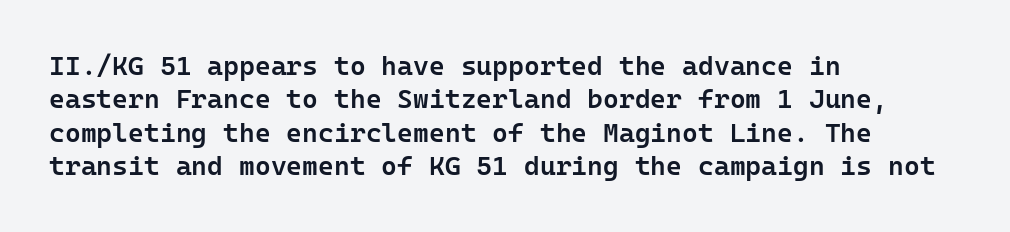
The image shows 27 px text type, upright; set left-aligned, line spacing 1.24x, normal letter spacing, not underlined.
